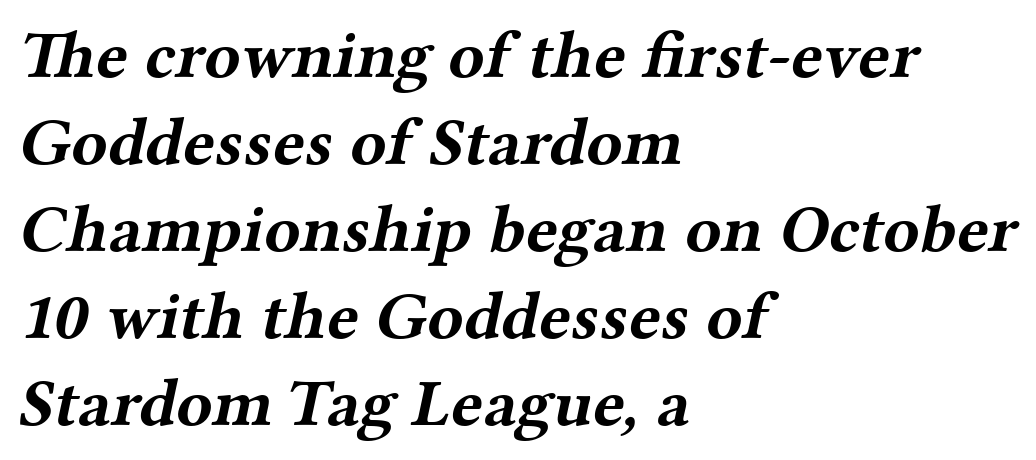
Q: Is the text bold? A: Yes.
Q: Is the typeface a serif or a sans-serif typeface? A: Serif.
Q: Is the text underlined? A: No.
Q: How is the paragraph aligned? A: Left-aligned.
Q: Is the spacing between letters normal or unusually wide? A: Normal.
Q: Is the spacing between lines tight, normal or loose? A: Normal.
Q: Width (condensed, normal, or wide)? A: Wide.
Q: Stroke contrast? A: Medium.
Q: x-height? A: Medium.
Q: Monospaced? A: No.
